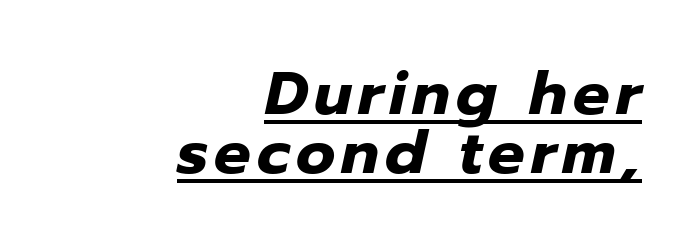
These lines were composed using italics. Heavy, bold letterforms. The line-height multiplier appears low, near solid setting. The sample's only ornament is a line tracing under the words. Varying glyph widths throughout — classic text-font behaviour. The ragged edge is on the left, which tells us the setting is flush right.
